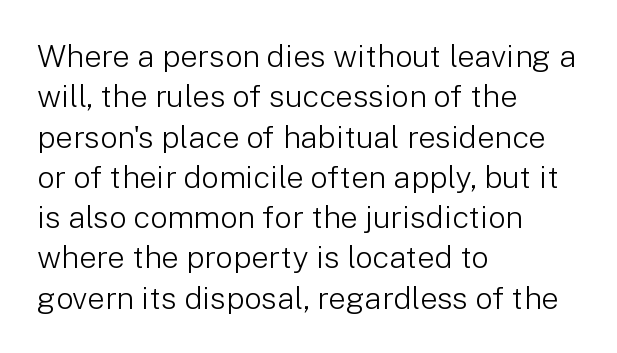
The image shows 31 px light sans-serif type, upright; set left-aligned, normal line spacing (1.3x), normal letter spacing, not underlined; low stroke contrast and a medium x-height.
